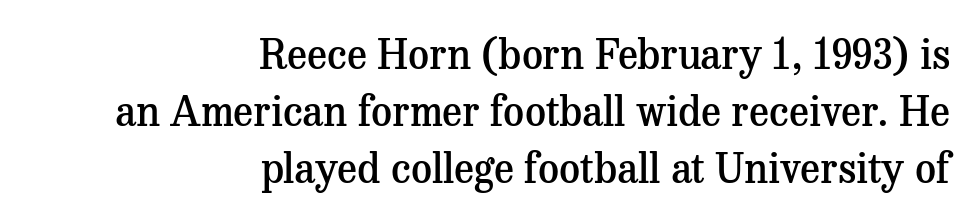
Q: Is the text bold? A: Semi-bold.
Q: Is the text italic (slanted)? A: No, it is upright.
Q: Is the typeface a serif or a sans-serif typeface? A: Serif.
Q: Is the text underlined? A: No.
Q: How is the paragraph aligned? A: Right-aligned.
Q: Is the spacing between letters normal or unusually wide? A: Normal.
Q: Is the spacing between lines tight, normal or loose? A: Normal.
Q: Width (condensed, normal, or wide)? A: Normal.
Q: Stroke contrast? A: Medium.
Q: x-height? A: Medium.
Q: Monospaced? A: No.
